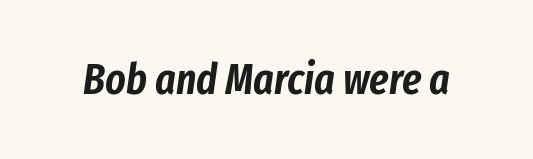
The lettering tilts uniformly, giving the passage an italic look. Varying glyph widths throughout — classic text-font behaviour. You could call the tracking neutral — neither tight nor loose. Decoration check: the copy has no underline.
